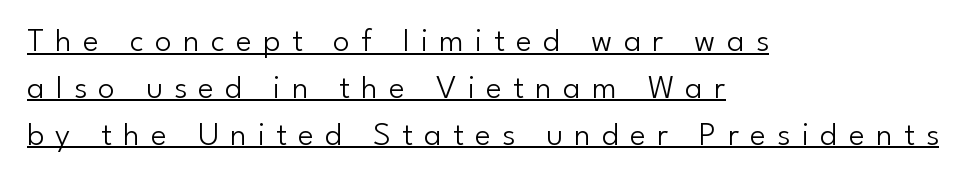
Q: Is the text bold? A: No.
Q: Is the text italic (slanted)? A: No, it is upright.
Q: Is the typeface a serif or a sans-serif typeface? A: Sans-serif.
Q: Is the text underlined? A: Yes.
Q: How is the paragraph aligned? A: Left-aligned.
Q: Is the spacing between letters normal or unusually wide? A: Unusually wide.
Q: Is the spacing between lines tight, normal or loose? A: Normal.
Q: Width (condensed, normal, or wide)? A: Normal.
Q: Stroke contrast? A: Low.
Q: x-height? A: Small.
Q: Monospaced? A: No.
